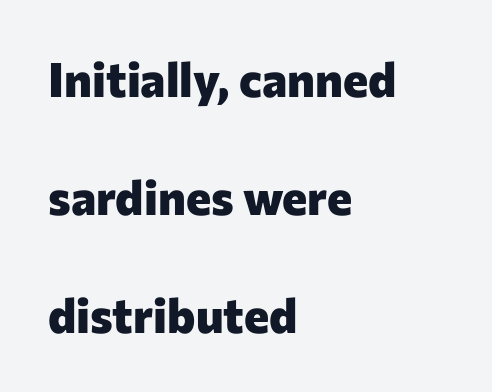
{"serif": "no", "italic": "no", "bold": "yes", "weight": "heavy", "width": "normal", "stroke_contrast": "low", "x_height": "medium", "monospaced": "no", "underline": "no", "align": "left", "line_spacing": "loose", "line_spacing_ratio": 2.46, "letter_spacing": "normal", "letter_spacing_em": 0.0, "glyph_px": 48}
